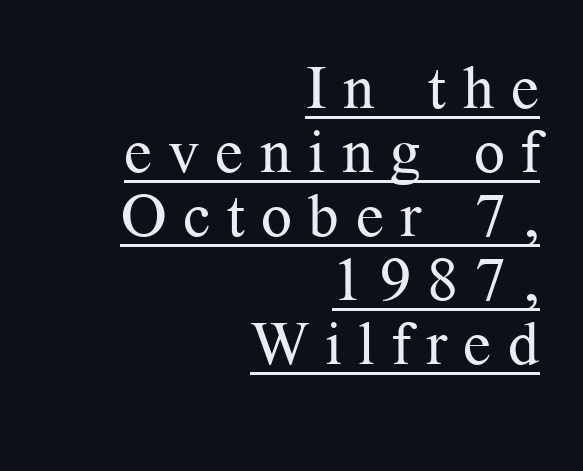
{"serif": "yes", "italic": "no", "bold": "no", "weight": "regular", "width": "normal", "stroke_contrast": "medium", "x_height": "medium", "monospaced": "no", "underline": "yes", "align": "right", "line_spacing": "tight", "line_spacing_ratio": 1.05, "letter_spacing": "wide", "letter_spacing_em": 0.27, "glyph_px": 61}
